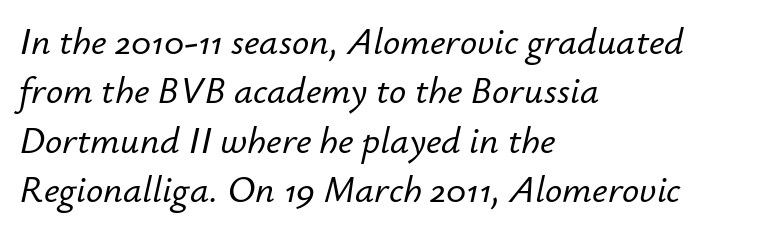
The image shows 38 px text type, italic (leaning right); set left-aligned, normal line spacing (1.3x), normal letter spacing, not underlined; low stroke contrast and a small x-height.
